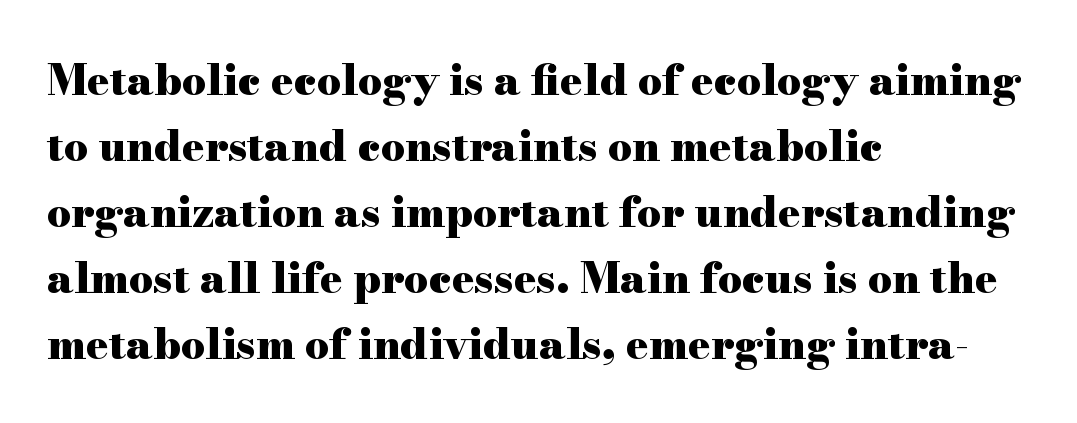
{"serif": "yes", "italic": "no", "bold": "yes", "weight": "heavy", "width": "wide", "stroke_contrast": "high", "x_height": "small", "monospaced": "no", "underline": "no", "align": "left", "line_spacing": "normal", "line_spacing_ratio": 1.57, "letter_spacing": "normal", "letter_spacing_em": 0.0, "glyph_px": 42}
